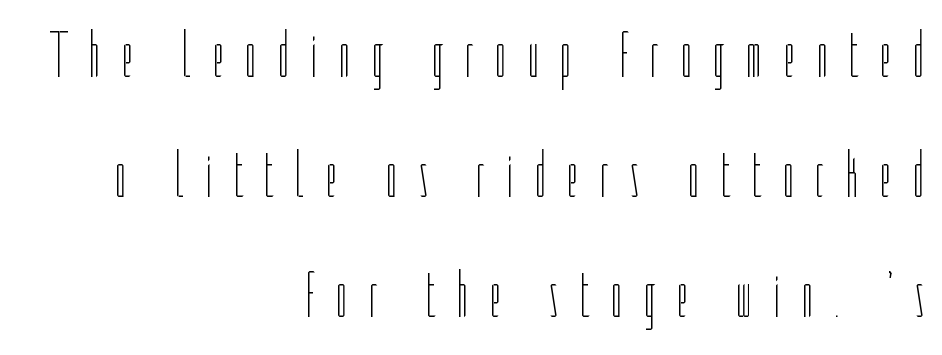
Q: Is the text bold? A: No.
Q: Is the text italic (slanted)? A: No, it is upright.
Q: Is the text underlined? A: No.
Q: How is the paragraph aligned? A: Right-aligned.
Q: Is the spacing between letters normal or unusually wide? A: Unusually wide.
Q: Width (condensed, normal, or wide)? A: Condensed.
Q: Stroke contrast? A: Low.
Q: x-height? A: Medium.
Q: Monospaced? A: No.
